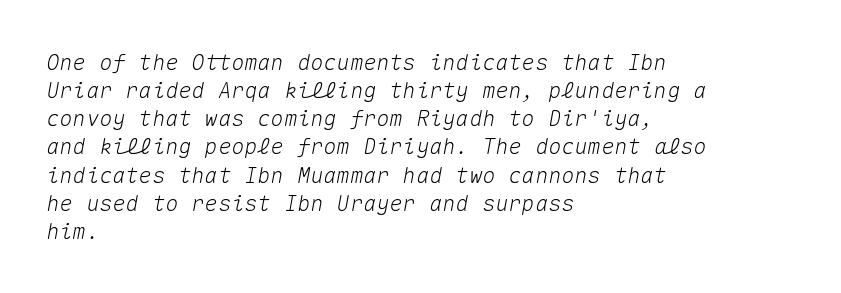
If you measured baseline to baseline, you'd find a middling distance. The foot of each line stays bare and open. The rendering keeps characters at their native spacing. In CSS terms this would be text-align: left. Does the lettering tilt? It does — this is italic.
